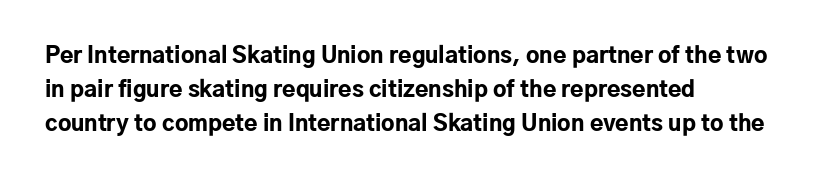
Underline: absent. Default kerning and tracking; the words read as compact shapes. Successive baselines arrive at the customary interval. You can tell it's not italic because the verticals are truly vertical. One-word summary of the alignment: left. These lines carry a lot of weight — the face is fully bold.
